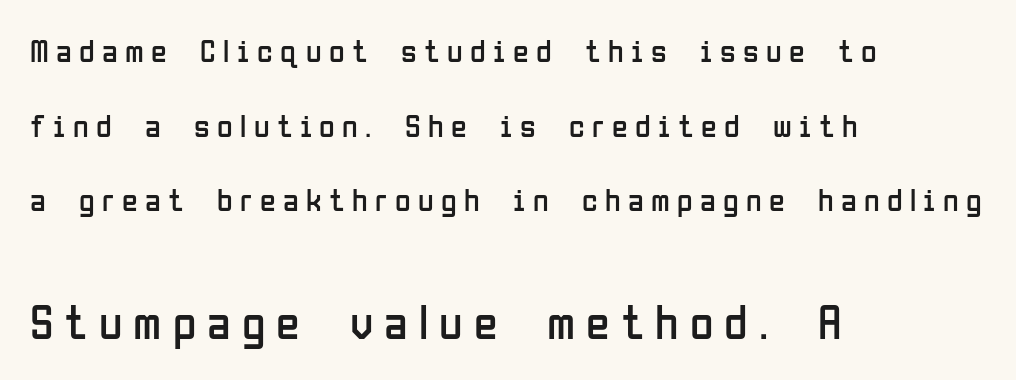
{"serif": "no", "italic": "no", "bold": "no", "weight": "regular", "width": "condensed", "stroke_contrast": "low", "x_height": "medium", "monospaced": "no", "underline": "no", "align": "left", "line_spacing": "loose", "line_spacing_ratio": 2.33, "letter_spacing": "wide", "letter_spacing_em": 0.23, "larger_block": "second", "size_ratio": 1.5, "glyph_px": 48}
